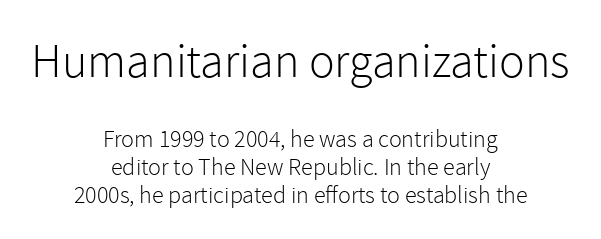
The image shows 48 px light sans-serif type, upright; set centered, line spacing 1.16x, normal letter spacing, not underlined; the first (top) block is 2.0x larger; a medium x-height.
